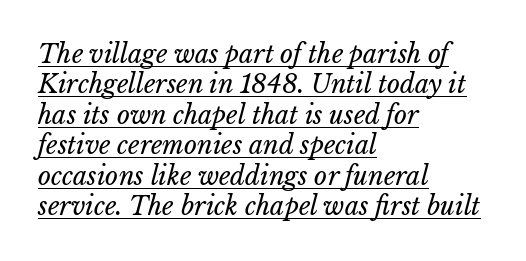
Q: Is the text bold? A: No.
Q: Is the text underlined? A: Yes.
Q: How is the paragraph aligned? A: Left-aligned.
Q: Is the spacing between letters normal or unusually wide? A: Normal.
